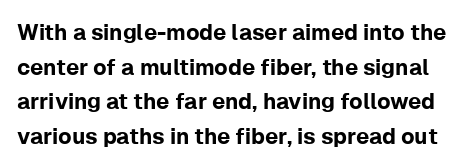
The image shows 22 px text type, upright; set normal line spacing (1.57x), normal letter spacing, not underlined.
